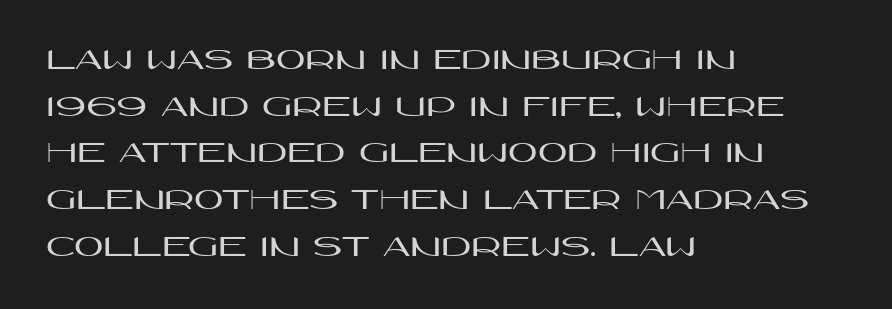
{"serif": "no", "italic": "no", "width": "wide", "stroke_contrast": "high", "x_height": "large", "monospaced": "no", "underline": "no", "align": "left", "line_spacing": "normal", "line_spacing_ratio": 1.46, "letter_spacing": "normal", "letter_spacing_em": 0.0, "glyph_px": 32}
